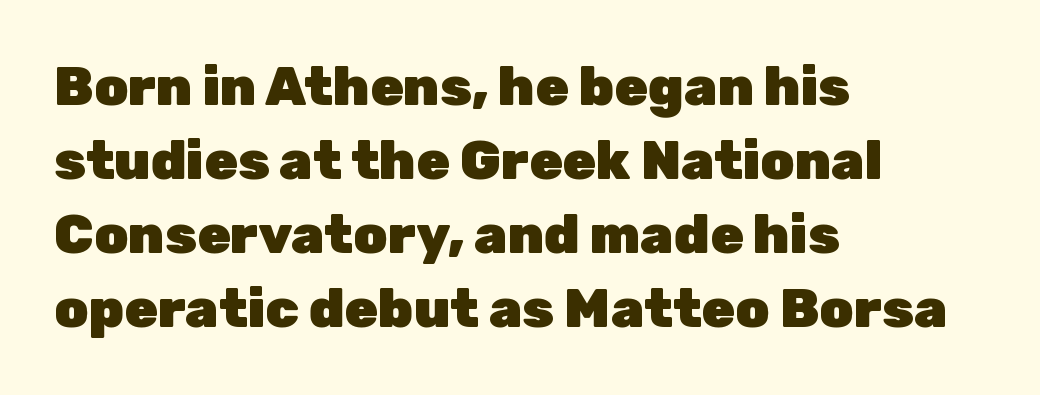
A bare baseline throughout the passage. The rendering keeps characters at their native spacing. A typesetter would mark this as roman, not italic. The ragged edge is on the right, which tells us the setting is flush left. A full-strength bold gives these letters their thick strokes. The face used here is a sans, in the tradition of grotesques and geometrics.
